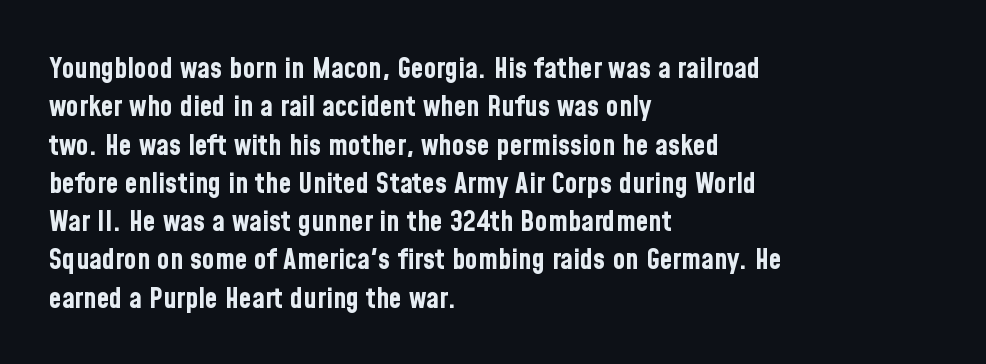
The image shows 29 px bold, condensed sans-serif type, upright; set left-aligned, normal line spacing (1.32x), normal letter spacing, not underlined; low stroke contrast and a medium x-height.
